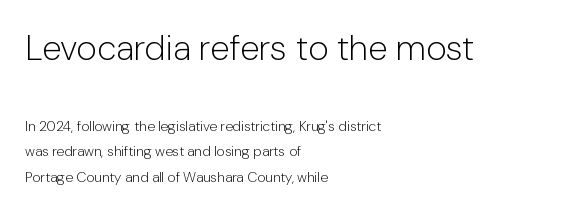
{"serif": "no", "italic": "no", "bold": "no", "weight": "light", "width": "normal", "stroke_contrast": "low", "x_height": "medium", "monospaced": "no", "underline": "no", "align": "left", "line_spacing_ratio": 1.82, "letter_spacing": "normal", "letter_spacing_em": 0.0, "larger_block": "first", "size_ratio": 2.5, "glyph_px": 35}
